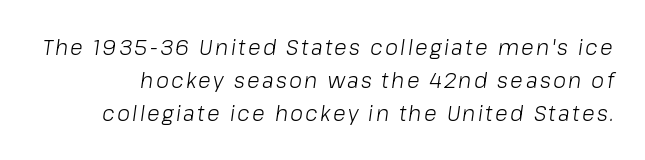
{"italic": "yes", "lean": "right", "slant_degrees": 8, "bold": "no", "underline": "no", "line_spacing": "normal", "line_spacing_ratio": 1.58, "glyph_px": 21}
